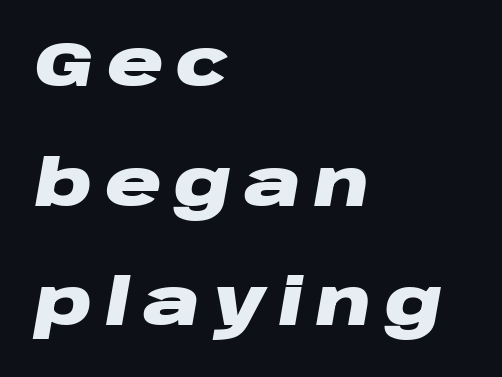
The image shows 63 px heavy, wide type, italic (leaning right); set left-aligned, loose line spacing (1.9x), unusually wide letter spacing (+0.2 em), not underlined; low stroke contrast and a large x-height.
